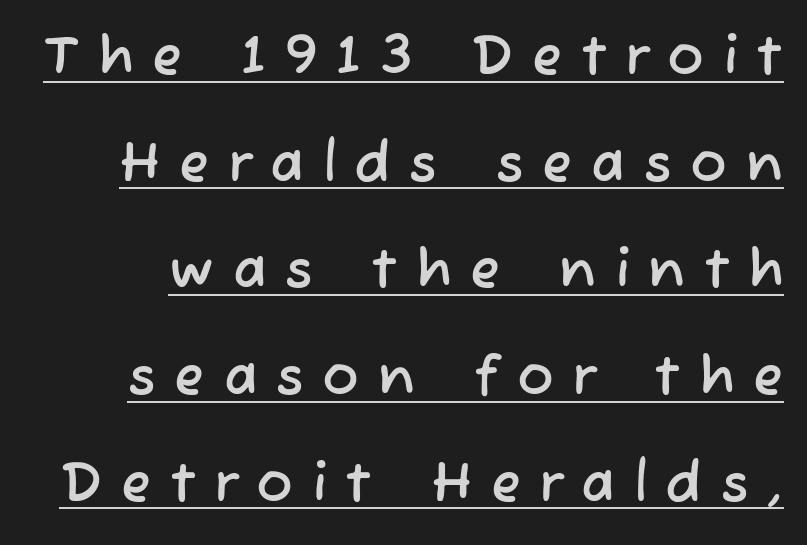
Q: Is the typeface a serif or a sans-serif typeface? A: Sans-serif.
Q: Is the text underlined? A: Yes.
Q: Is the spacing between letters normal or unusually wide? A: Unusually wide.
Q: Is the spacing between lines tight, normal or loose? A: Loose.
Q: Width (condensed, normal, or wide)? A: Normal.
Q: Stroke contrast? A: Low.
Q: x-height? A: Medium.
Q: Monospaced? A: No.
